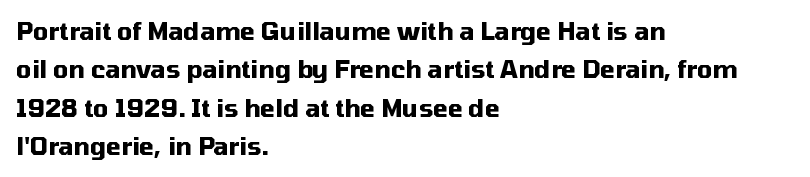
The image shows 24 px bold type, upright; set left-aligned, normal line spacing (1.6x), normal letter spacing, not underlined.
